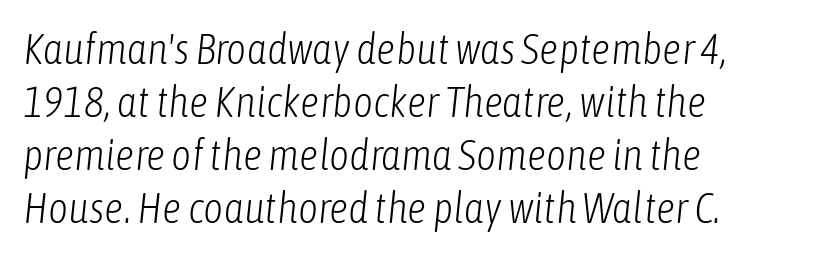
Stroke mass is kept to a normal reading level or below. Spacing between characters is what you'd get straight out of the box. Any mark beneath the type? The region is blank. The paragraph has a hard left edge and a soft right edge.
